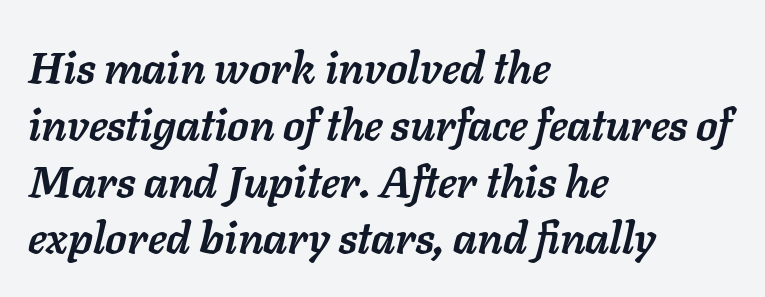
Q: Is the text bold? A: Yes.
Q: Is the text italic (slanted)? A: Yes, it leans right by about 11 degrees.
Q: Is the text underlined? A: No.
Q: How is the paragraph aligned? A: Left-aligned.
Q: Is the spacing between letters normal or unusually wide? A: Normal.
Q: Is the spacing between lines tight, normal or loose? A: Normal.
Q: Width (condensed, normal, or wide)? A: Normal.
Q: Stroke contrast? A: Low.
Q: x-height? A: Medium.
Q: Monospaced? A: No.
